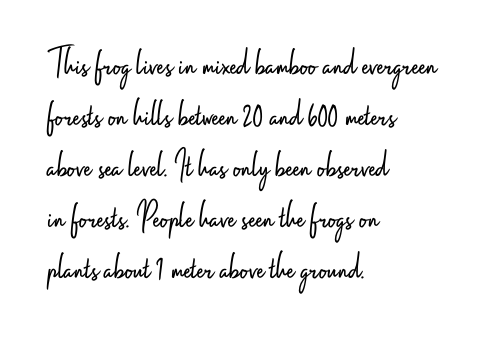
Q: Is the text bold? A: No.
Q: Is the text italic (slanted)? A: Yes.
Q: Is the typeface a serif or a sans-serif typeface? A: Sans-serif.
Q: Is the text underlined? A: No.
Q: How is the paragraph aligned? A: Left-aligned.
Q: Is the spacing between letters normal or unusually wide? A: Normal.
Q: Is the spacing between lines tight, normal or loose? A: Normal.
Q: Width (condensed, normal, or wide)? A: Condensed.
Q: Stroke contrast? A: Low.
Q: x-height? A: Small.
Q: Monospaced? A: No.
